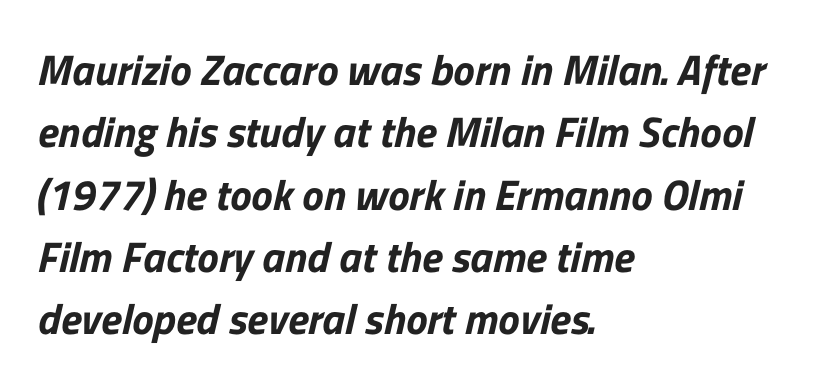
The image shows 43 px sans-serif type; set left-aligned, normal line spacing (1.45x), normal letter spacing, not underlined; low stroke contrast and a medium x-height.
